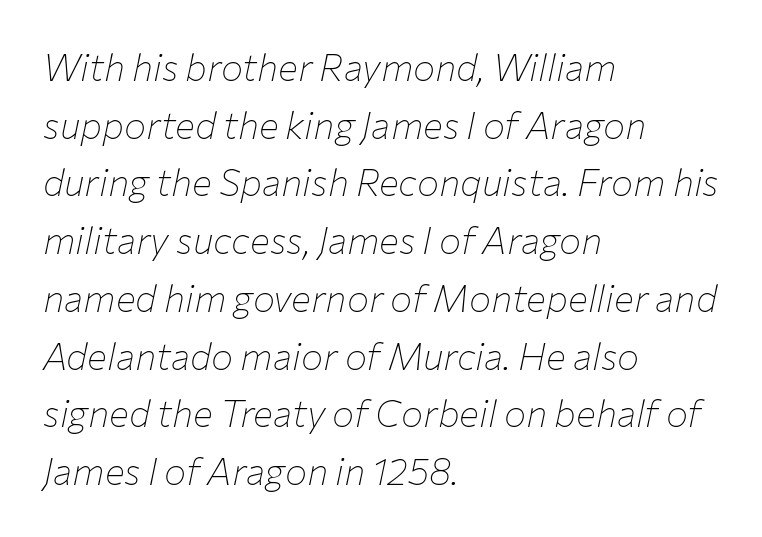
Q: Is the text bold? A: No.
Q: Is the text italic (slanted)? A: Yes, it leans right by about 12 degrees.
Q: Is the text underlined? A: No.
Q: How is the paragraph aligned? A: Left-aligned.
Q: Is the spacing between letters normal or unusually wide? A: Normal.
Q: Is the spacing between lines tight, normal or loose? A: Normal.
Q: Width (condensed, normal, or wide)? A: Normal.
Q: Stroke contrast? A: Low.
Q: x-height? A: Medium.
Q: Monospaced? A: No.
